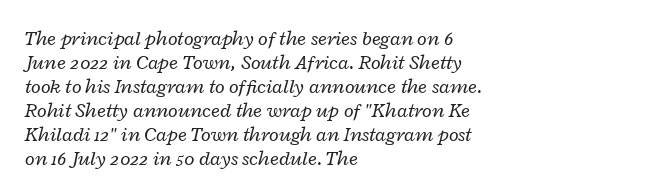
Q: Is the text bold? A: No.
Q: Is the text italic (slanted)? A: Yes, it leans right by about 12 degrees.
Q: Is the text underlined? A: No.
Q: How is the paragraph aligned? A: Left-aligned.
Q: Is the spacing between letters normal or unusually wide? A: Normal.
